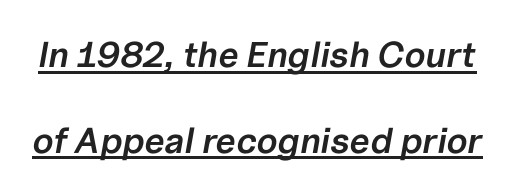
Q: Is the text bold? A: Semi-bold.
Q: Is the text italic (slanted)? A: Yes, it leans right by about 10 degrees.
Q: Is the text underlined? A: Yes.
Q: Is the spacing between letters normal or unusually wide? A: Normal.
Q: Is the spacing between lines tight, normal or loose? A: Loose.
Q: Width (condensed, normal, or wide)? A: Normal.
Q: Stroke contrast? A: Low.
Q: x-height? A: Medium.
Q: Monospaced? A: No.
